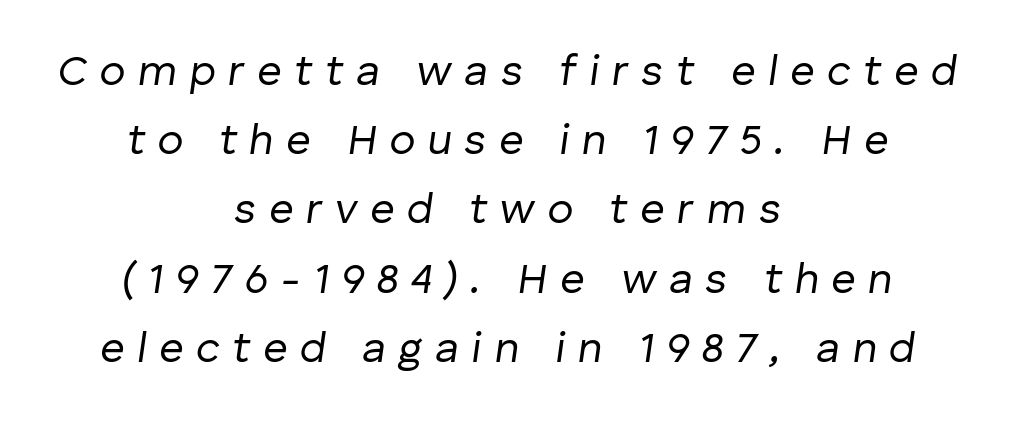
Each stroke keeps to a modest, everyday thickness or less. Vertical spacing — default. The passage shown has open, widely tracked lettering throughout. Each row of text sits above clean, open space.
